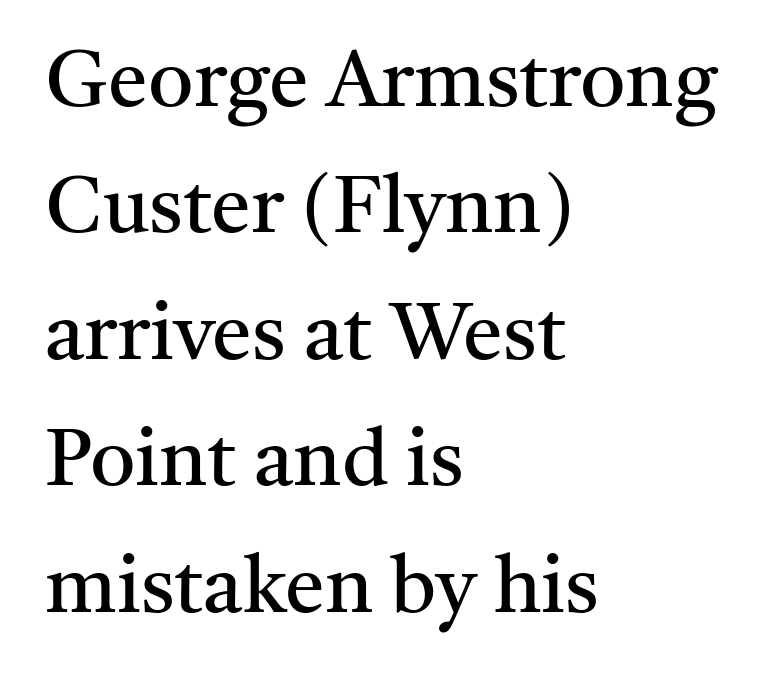
{"serif": "yes", "italic": "no", "bold": "no", "weight": "regular", "width": "normal", "stroke_contrast": "medium", "x_height": "medium", "monospaced": "no", "underline": "no", "align": "left", "line_spacing": "normal", "line_spacing_ratio": 1.58, "letter_spacing": "normal", "letter_spacing_em": 0.0, "glyph_px": 80}
